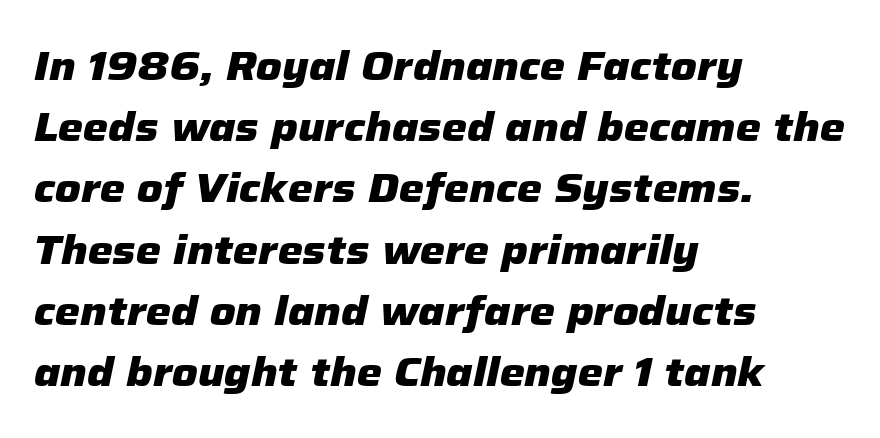
The image shows 40 px heavy type, italic (leaning right); set left-aligned, normal line spacing (1.53x), normal letter spacing, not underlined; low stroke contrast and a medium x-height.
